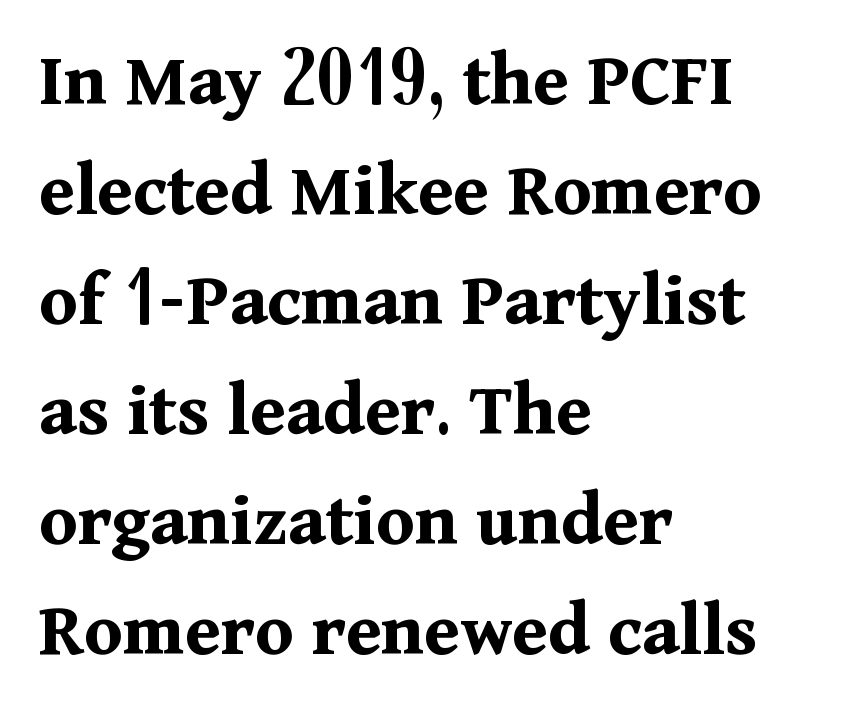
Q: Is the text bold? A: Yes.
Q: Is the text italic (slanted)? A: No, it is upright.
Q: Is the typeface a serif or a sans-serif typeface? A: Serif.
Q: Is the text underlined? A: No.
Q: How is the paragraph aligned? A: Left-aligned.
Q: Is the spacing between letters normal or unusually wide? A: Normal.
Q: Is the spacing between lines tight, normal or loose? A: Normal.
Q: Width (condensed, normal, or wide)? A: Normal.
Q: Stroke contrast? A: Medium.
Q: x-height? A: Medium.
Q: Monospaced? A: No.
